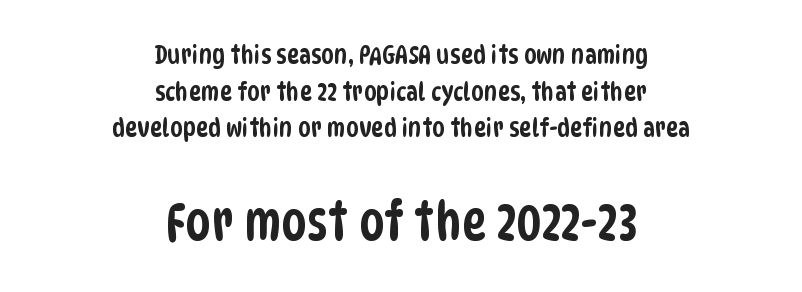
You could not count columns in this text — the font is proportionally spaced. Is the block centered? Yes — each line is placed symmetrically about the middle. This sample uses plain, unmodified letter spacing. Does the leading feel generous? No, just average.
